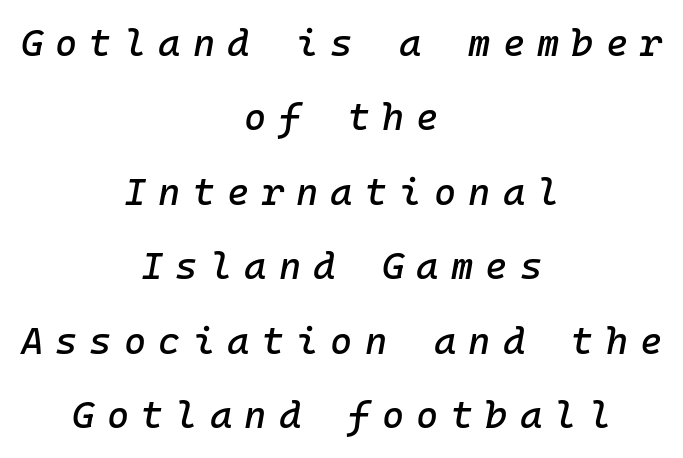
Q: Is the text italic (slanted)? A: Yes, it leans right by about 10 degrees.
Q: Is the text underlined? A: No.
Q: How is the paragraph aligned? A: Centered.
Q: Is the spacing between letters normal or unusually wide? A: Unusually wide.
Q: Is the spacing between lines tight, normal or loose? A: Loose.
Q: Width (condensed, normal, or wide)? A: Normal.
Q: Stroke contrast? A: Low.
Q: x-height? A: Medium.
